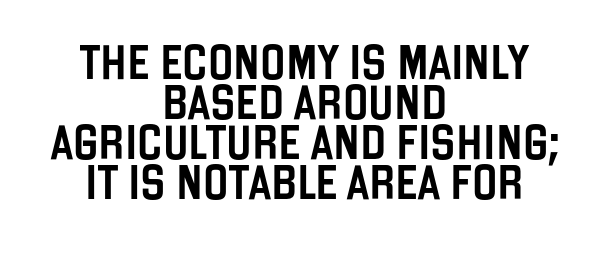
The image shows 34 px condensed sans-serif type, upright; set centered, line spacing 1.18x, normal letter spacing, not underlined; low stroke contrast and a large x-height.
